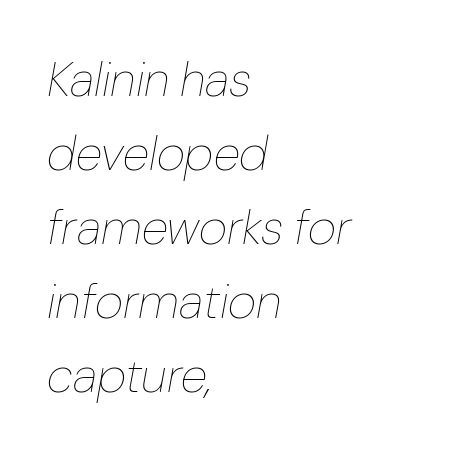
You could call the tracking neutral — neither tight nor loose. Lines of text with bare space underneath. The axis of the letterforms is tilted away from vertical. The passage shown stacks its lines at a standard gap. Every row of glyphs begins at an identical x-position on the left.
